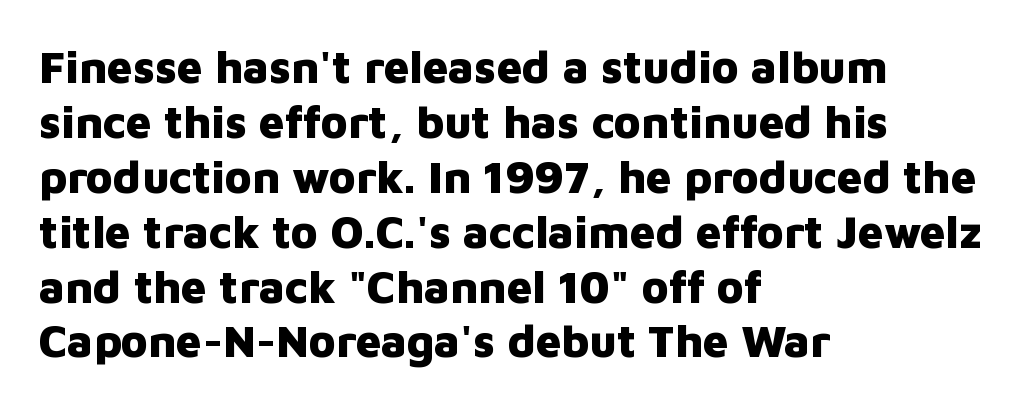
Style check: upright. What stands out about the letter spacing? Nothing — it is the standard amount. The strokes are fattened all the way to bold. This rendering employs a face without finishing strokes, i.e., a sans-serif. This sample has the flowing, uneven cadence of proportional lettering. Leftover space on each line is placed entirely after the last word.
